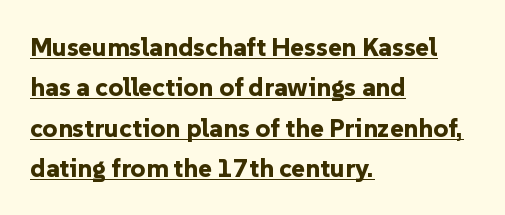
{"italic": "no", "bold": "yes", "underline": "yes", "align": "left", "line_spacing": "normal", "line_spacing_ratio": 1.55, "letter_spacing": "normal", "letter_spacing_em": 0.0, "glyph_px": 26}
